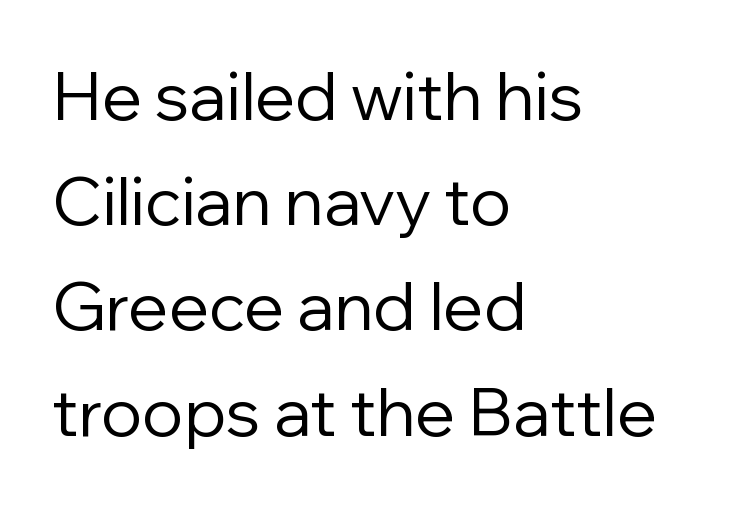
The image shows 67 px regular-weight sans-serif type, upright; set left-aligned, normal line spacing (1.57x), normal letter spacing, not underlined; low stroke contrast and a medium x-height.
